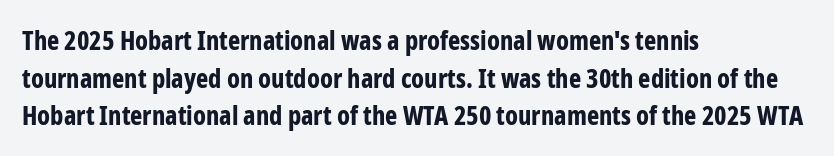
Q: Is the text bold? A: Yes.
Q: Is the text italic (slanted)? A: No, it is upright.
Q: Is the text underlined? A: No.
Q: How is the paragraph aligned? A: Left-aligned.
Q: Is the spacing between letters normal or unusually wide? A: Normal.
Q: Is the spacing between lines tight, normal or loose? A: Normal.
